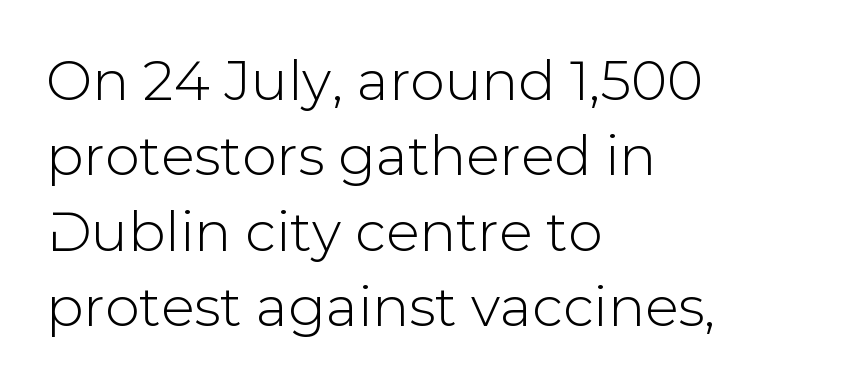
The image shows 55 px sans-serif type, upright; set left-aligned, normal line spacing (1.37x), normal letter spacing, not underlined; low stroke contrast and a medium x-height.
